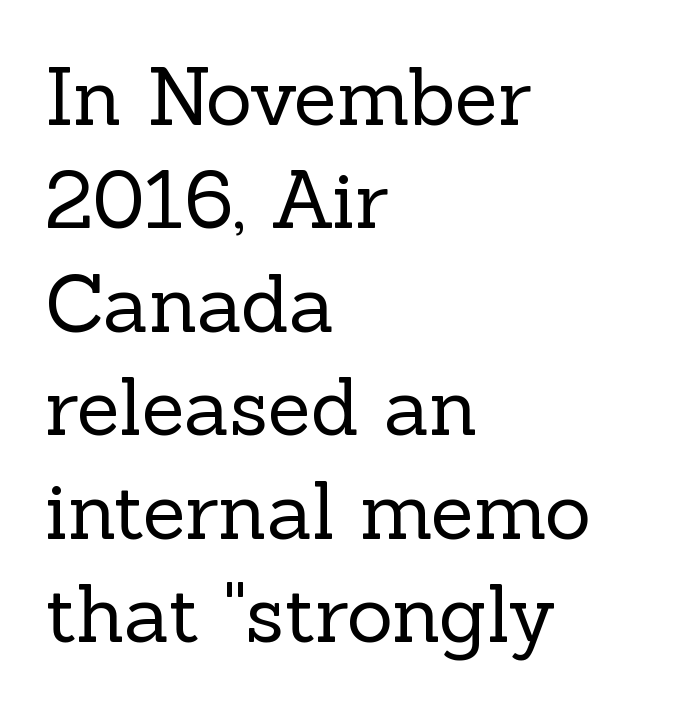
The image shows 79 px regular-weight serif type, upright; set left-aligned, normal line spacing (1.31x), normal letter spacing, not underlined; a medium x-height.
